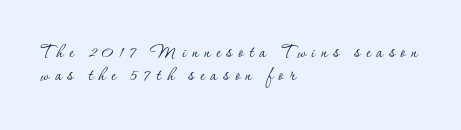
Q: Is the text bold? A: No.
Q: Is the text italic (slanted)? A: Yes.
Q: Is the text underlined? A: No.
Q: How is the paragraph aligned? A: Left-aligned.
Q: Is the spacing between letters normal or unusually wide? A: Unusually wide.
Q: Is the spacing between lines tight, normal or loose? A: Tight.
